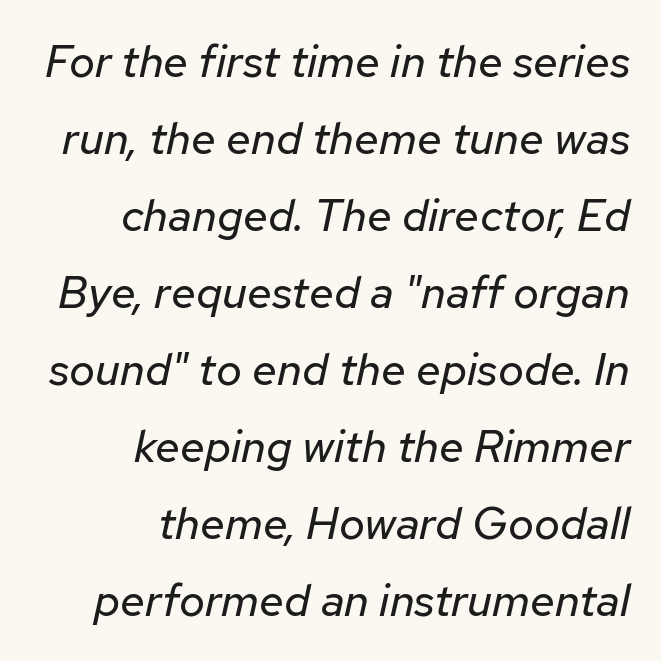
The image shows 45 px regular-weight type, italic (leaning right); set right-aligned, line spacing 1.71x, normal letter spacing, not underlined; low stroke contrast and a medium x-height.
